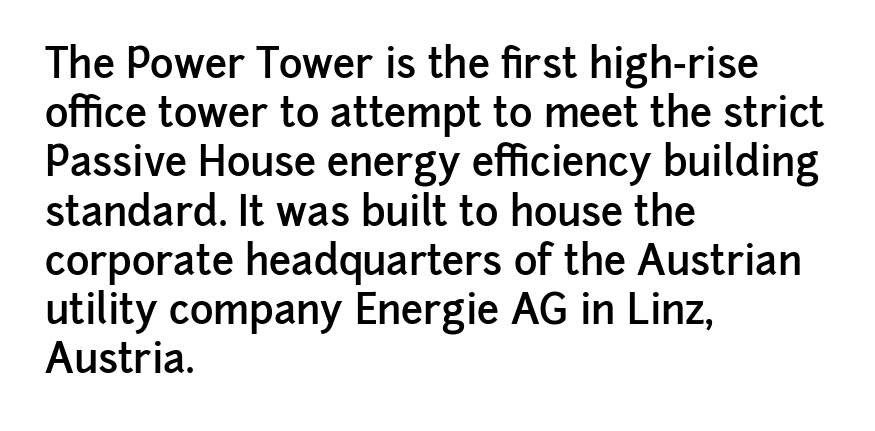
Q: Is the text bold? A: Semi-bold.
Q: Is the text italic (slanted)? A: No, it is upright.
Q: Is the typeface a serif or a sans-serif typeface? A: Sans-serif.
Q: Is the text underlined? A: No.
Q: How is the paragraph aligned? A: Left-aligned.
Q: Is the spacing between letters normal or unusually wide? A: Normal.
Q: Width (condensed, normal, or wide)? A: Normal.
Q: Stroke contrast? A: Low.
Q: x-height? A: Medium.
Q: Monospaced? A: No.
